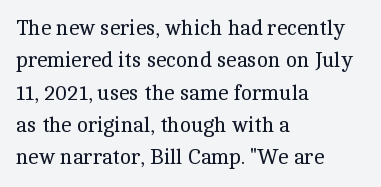
Q: Is the text bold? A: No.
Q: Is the text italic (slanted)? A: No, it is upright.
Q: Is the text underlined? A: No.
Q: How is the paragraph aligned? A: Left-aligned.
Q: Is the spacing between letters normal or unusually wide? A: Normal.
Q: Is the spacing between lines tight, normal or loose? A: Normal.
